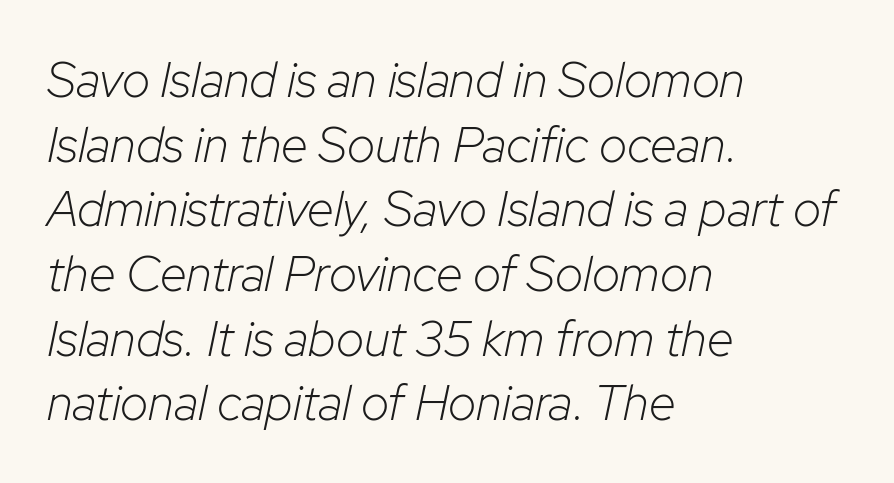
{"italic": "yes", "lean": "right", "slant_degrees": 12, "bold": "no", "weight": "light", "width": "normal", "stroke_contrast": "low", "x_height": "medium", "monospaced": "no", "underline": "no", "align": "left", "line_spacing": "normal", "line_spacing_ratio": 1.32, "letter_spacing": "normal", "letter_spacing_em": 0.0, "glyph_px": 49}
